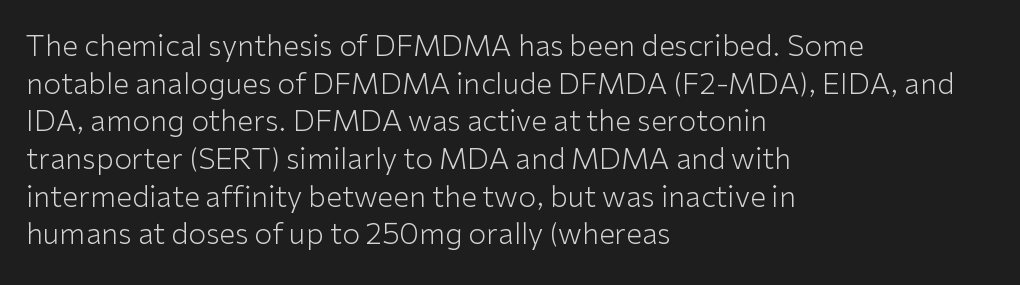
Typographically, this falls in the sans-serif category. The space beneath each line is pristine and unruled. Spacing verdict: proportional, widths tailored to each character. The lines in this sample share a left origin and differ only in where they stop. The letters stand straight up with perfectly vertical stems.
